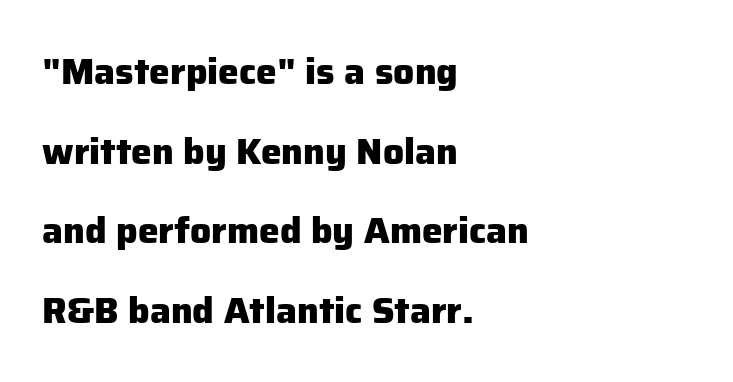
The zone under the glyphs is completely vacant. This is heavy type, rendered in bold. The letters advance in unequal steps, a hallmark of proportional type. In terms of letterform style, serifs are entirely absent. This is roman type, the default non-slanted kind.
